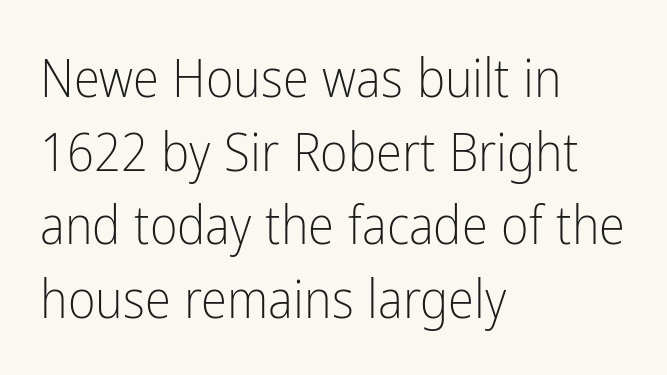
The baseline area is clear. The font family rendered here belongs to the sans-serif group. The weight tops out at a normal text grade. Reading down the column, the eye jumps a familiar distance to each next line. These lines were composed using upright roman letters.
